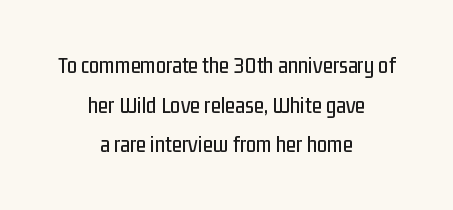
Q: Is the text italic (slanted)? A: No, it is upright.
Q: Is the text underlined? A: No.
Q: How is the paragraph aligned? A: Centered.
Q: Is the spacing between letters normal or unusually wide? A: Normal.
